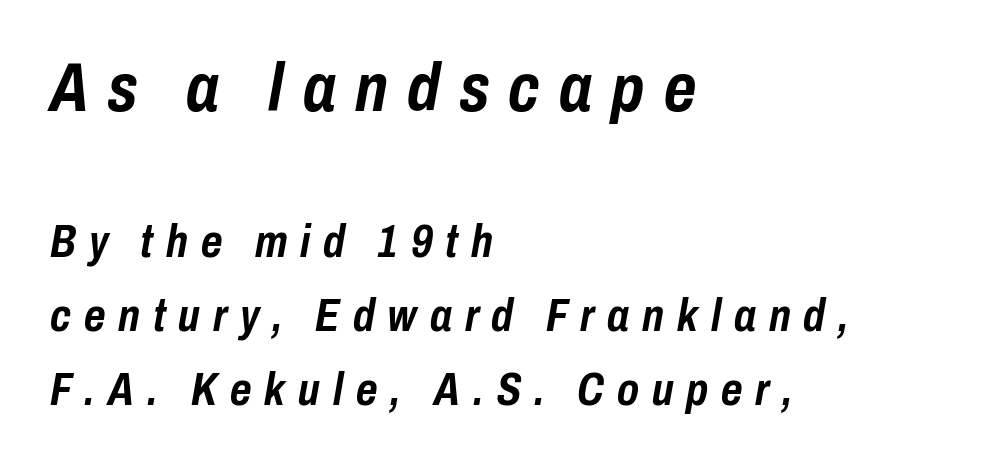
{"italic": "yes", "lean": "right", "slant_degrees": 10, "bold": "yes", "weight": "semibold", "width": "condensed", "stroke_contrast": "low", "x_height": "medium", "monospaced": "no", "underline": "no", "align": "left", "line_spacing": "normal", "line_spacing_ratio": 1.61, "letter_spacing": "wide", "letter_spacing_em": 0.28, "larger_block": "first", "size_ratio": 1.5, "glyph_px": 69}
